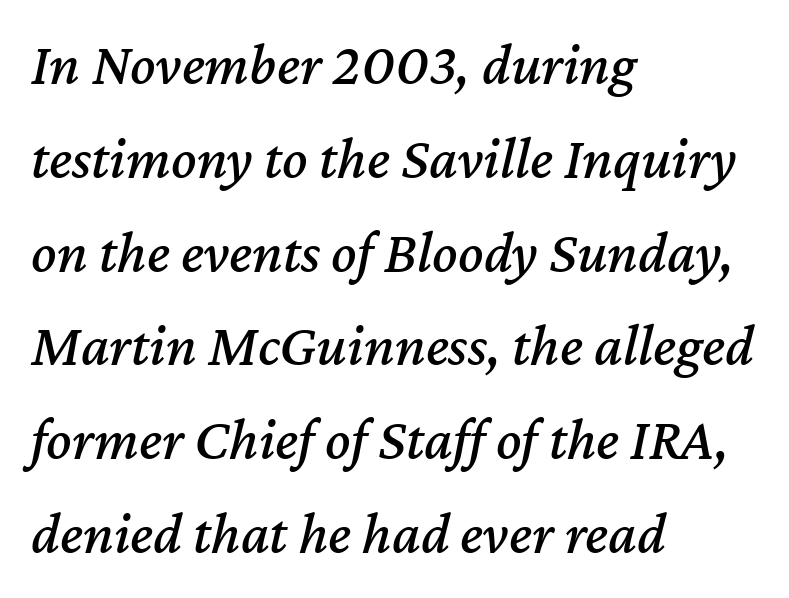
Q: Is the text italic (slanted)? A: Yes, it leans right by about 12 degrees.
Q: Is the text underlined? A: No.
Q: How is the paragraph aligned? A: Left-aligned.
Q: Is the spacing between letters normal or unusually wide? A: Normal.
Q: Is the spacing between lines tight, normal or loose? A: Normal.
Q: Width (condensed, normal, or wide)? A: Normal.
Q: Stroke contrast? A: Medium.
Q: x-height? A: Medium.
Q: Monospaced? A: No.
